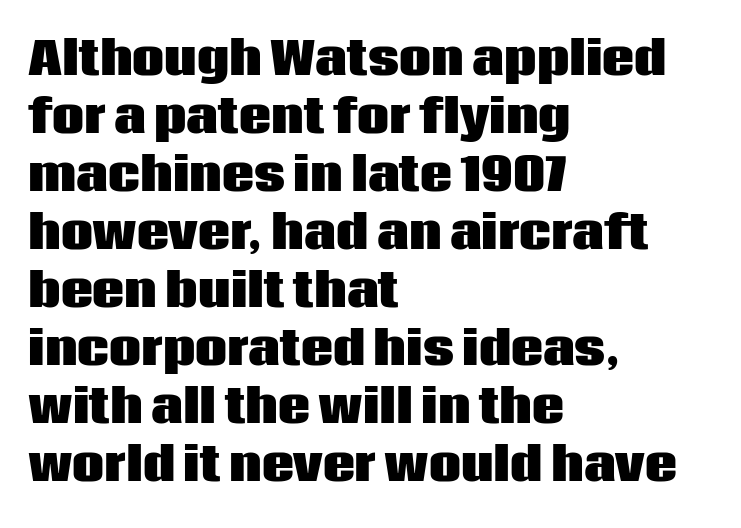
{"serif": "no", "italic": "no", "bold": "yes", "weight": "heavy", "width": "normal", "stroke_contrast": "low", "x_height": "large", "monospaced": "no", "underline": "no", "align": "left", "line_spacing": "normal", "line_spacing_ratio": 1.29, "letter_spacing": "normal", "letter_spacing_em": 0.0, "glyph_px": 45}
